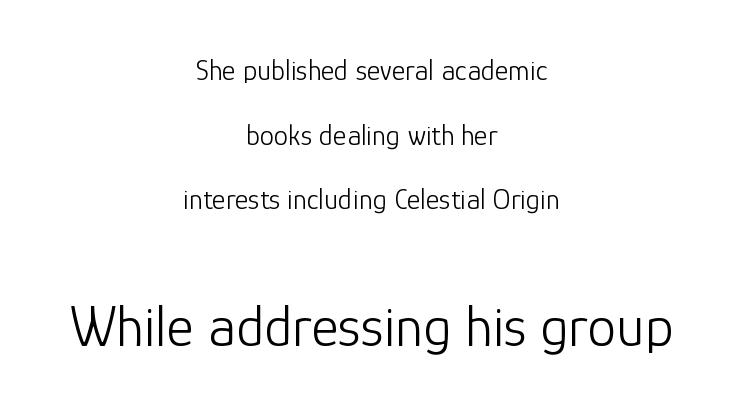
{"serif": "no", "italic": "no", "bold": "no", "weight": "light", "width": "normal", "stroke_contrast": "low", "x_height": "medium", "monospaced": "no", "underline": "no", "align": "center", "line_spacing": "loose", "line_spacing_ratio": 2.23, "letter_spacing": "normal", "letter_spacing_em": 0.0, "larger_block": "second", "size_ratio": 2.0, "glyph_px": 58}
